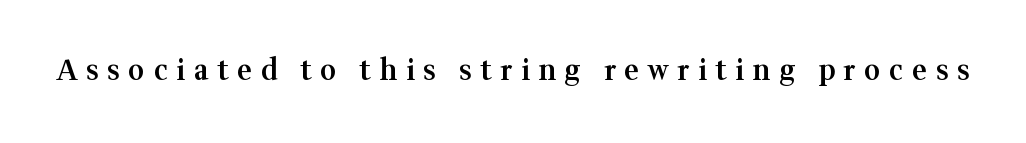
Q: Is the text bold? A: Semi-bold.
Q: Is the text italic (slanted)? A: No, it is upright.
Q: Is the typeface a serif or a sans-serif typeface? A: Serif.
Q: Is the text underlined? A: No.
Q: Is the spacing between letters normal or unusually wide? A: Unusually wide.
Q: Width (condensed, normal, or wide)? A: Normal.
Q: Stroke contrast? A: Medium.
Q: x-height? A: Medium.
Q: Monospaced? A: No.
